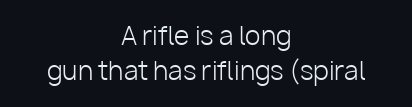
The image shows 25 px text type, upright; set centered, normal line spacing (1.41x), normal letter spacing, not underlined.
